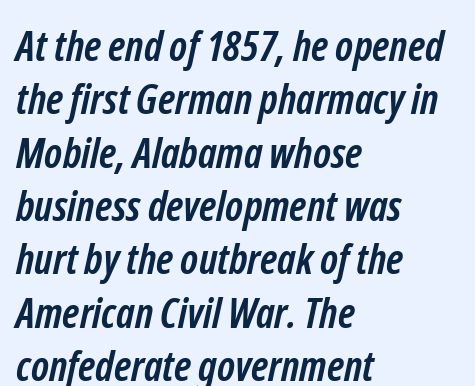
The image shows 42 px semibold, condensed sans-serif type; set left-aligned, normal line spacing (1.27x), normal letter spacing, not underlined; low stroke contrast and a medium x-height.
